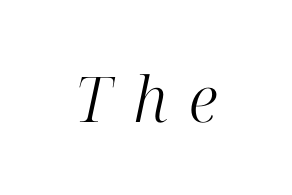
Q: Is the text bold? A: No.
Q: Is the text italic (slanted)? A: Yes, it leans right by about 12 degrees.
Q: Is the typeface a serif or a sans-serif typeface? A: Serif.
Q: Is the text underlined? A: No.
Q: Is the spacing between letters normal or unusually wide? A: Unusually wide.
Q: Width (condensed, normal, or wide)? A: Normal.
Q: Stroke contrast? A: High.
Q: x-height? A: Medium.
Q: Monospaced? A: No.
